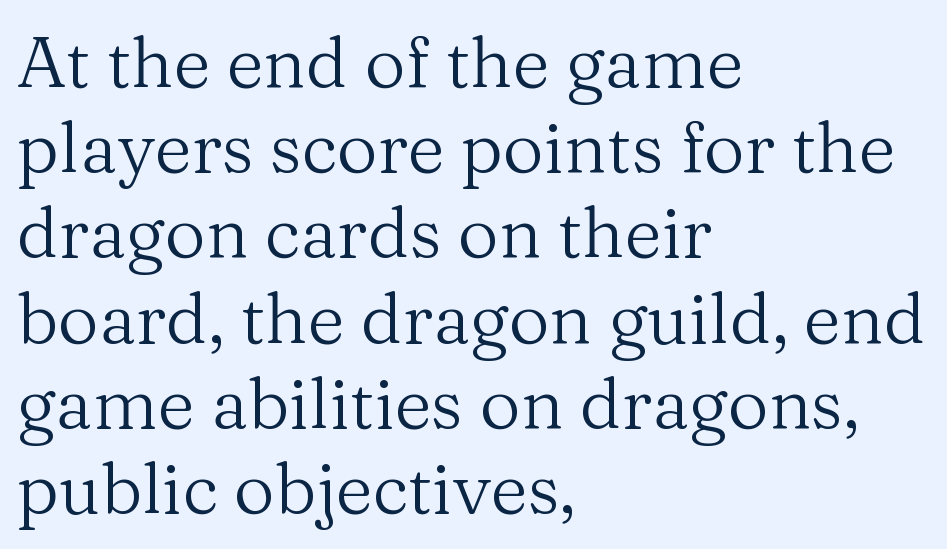
{"serif": "yes", "italic": "no", "bold": "no", "weight": "regular", "width": "normal", "stroke_contrast": "medium", "x_height": "medium", "monospaced": "no", "underline": "no", "align": "left", "line_spacing_ratio": 1.2, "letter_spacing": "normal", "letter_spacing_em": 0.0, "glyph_px": 71}
